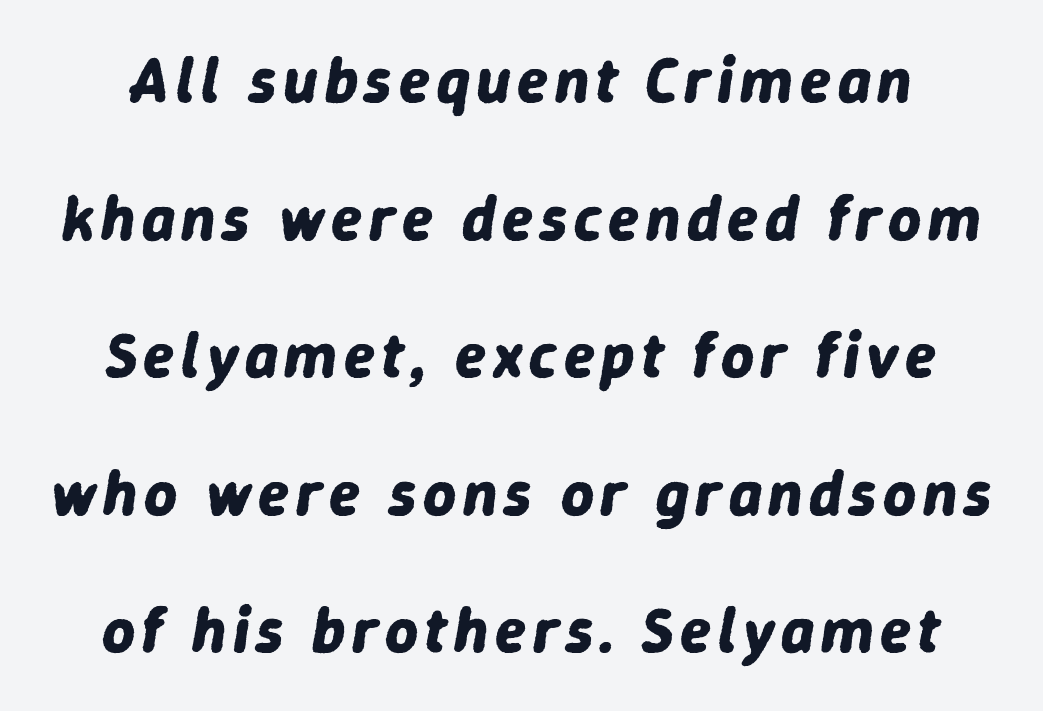
{"italic": "yes", "lean": "right", "slant_degrees": 9, "bold": "yes", "weight": "bold", "width": "normal", "stroke_contrast": "low", "x_height": "medium", "monospaced": "no", "underline": "no", "line_spacing": "loose", "line_spacing_ratio": 2.15, "glyph_px": 64}
